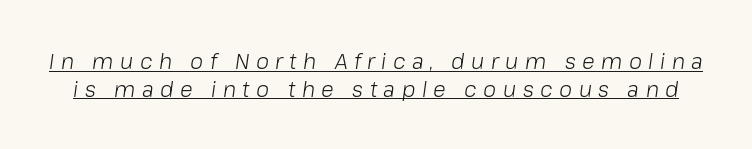
The image shows 21 px text type, italic (leaning right); set normal line spacing (1.31x), unusually wide letter spacing (+0.31 em), underlined.
